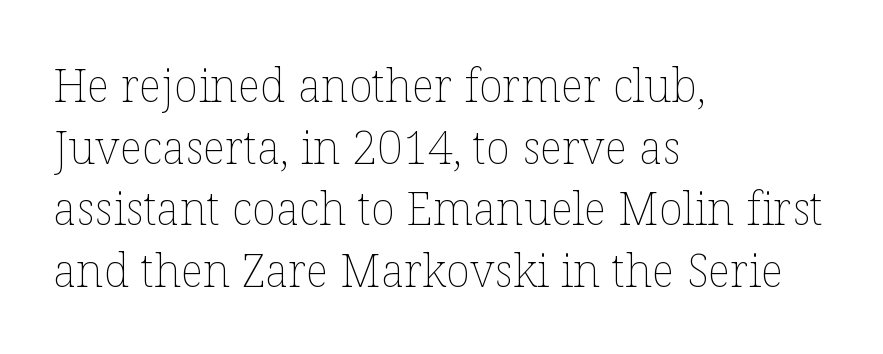
The image shows 45 px thin type, upright; set left-aligned, normal line spacing (1.37x), normal letter spacing, not underlined; low stroke contrast and a medium x-height.
